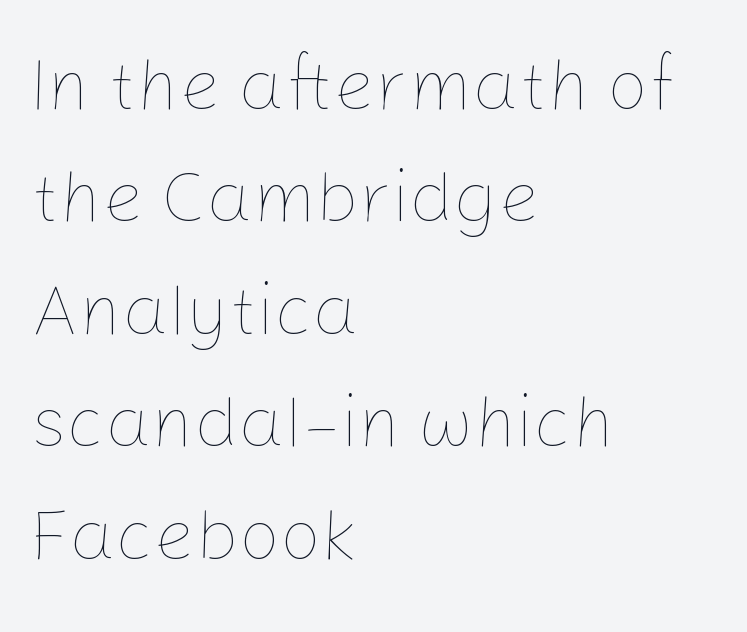
The image shows 73 px thin type, upright; set left-aligned, normal line spacing (1.54x), normal letter spacing, not underlined; low stroke contrast and a medium x-height.
